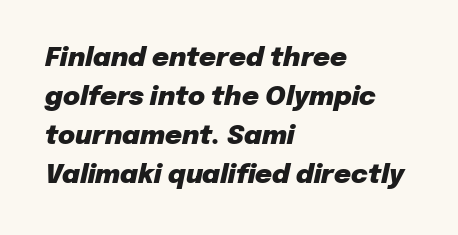
{"italic": "yes", "lean": "right", "slant_degrees": 12, "bold": "yes", "underline": "no", "align": "left", "line_spacing": "normal", "line_spacing_ratio": 1.5, "letter_spacing": "normal", "letter_spacing_em": 0.0, "glyph_px": 26}
